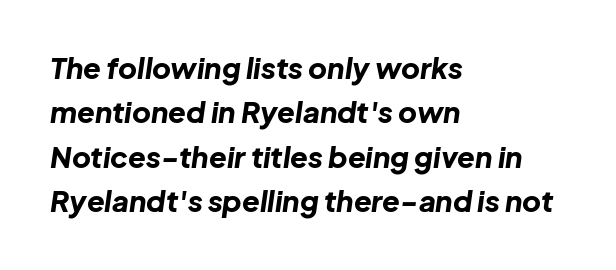
Q: Is the text bold? A: Yes.
Q: Is the text italic (slanted)? A: Yes, it leans right by about 8 degrees.
Q: Is the text underlined? A: No.
Q: How is the paragraph aligned? A: Left-aligned.
Q: Is the spacing between letters normal or unusually wide? A: Normal.
Q: Is the spacing between lines tight, normal or loose? A: Normal.
Q: Width (condensed, normal, or wide)? A: Normal.
Q: Stroke contrast? A: Low.
Q: x-height? A: Medium.
Q: Monospaced? A: No.
